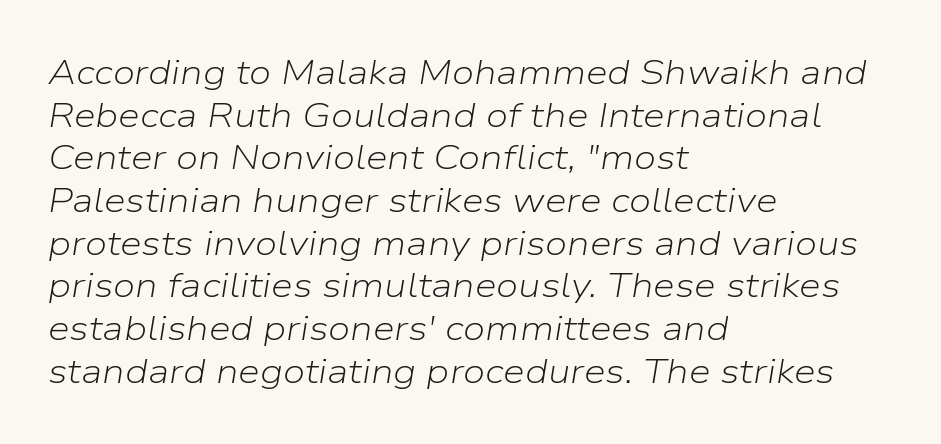
Q: Is the text bold? A: No.
Q: Is the text italic (slanted)? A: Yes, it leans right by about 9 degrees.
Q: Is the text underlined? A: No.
Q: How is the paragraph aligned? A: Left-aligned.
Q: Is the spacing between letters normal or unusually wide? A: Normal.
Q: Width (condensed, normal, or wide)? A: Normal.
Q: Stroke contrast? A: Low.
Q: x-height? A: Medium.
Q: Monospaced? A: No.
